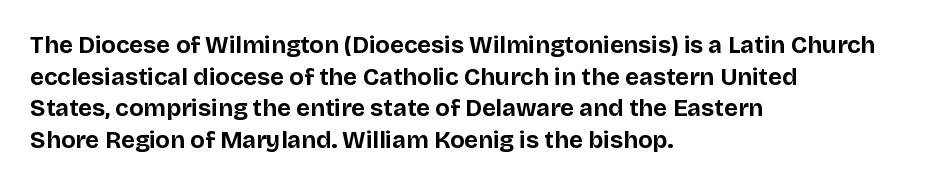
{"italic": "no", "bold": "yes", "underline": "no", "align": "left", "line_spacing": "normal", "line_spacing_ratio": 1.32, "letter_spacing": "normal", "letter_spacing_em": 0.0, "glyph_px": 24}
